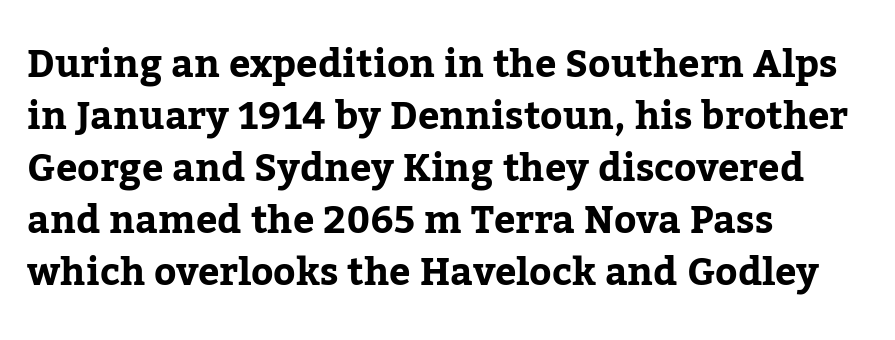
Italic: no, the glyphs are upright roman. The font family rendered here belongs to the serif group. No word sits above an underline. Notice how the passage keeps a crisp vertical edge on the left only.
